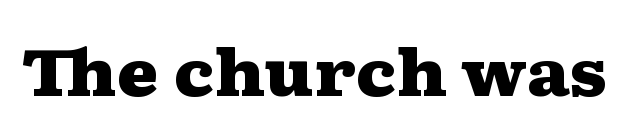
The font's upright variant was chosen for this text. I'd call this a serif setting — the letters wear small feet. No extra tracking has been applied to these lines. The passage shown is typed in a proportional face where columns would drift.
